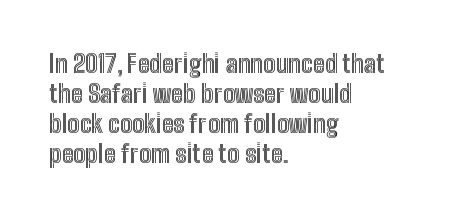
Q: Is the text italic (slanted)? A: No, it is upright.
Q: Is the text underlined? A: No.
Q: How is the paragraph aligned? A: Left-aligned.
Q: Is the spacing between letters normal or unusually wide? A: Normal.
Q: Is the spacing between lines tight, normal or loose? A: Normal.
